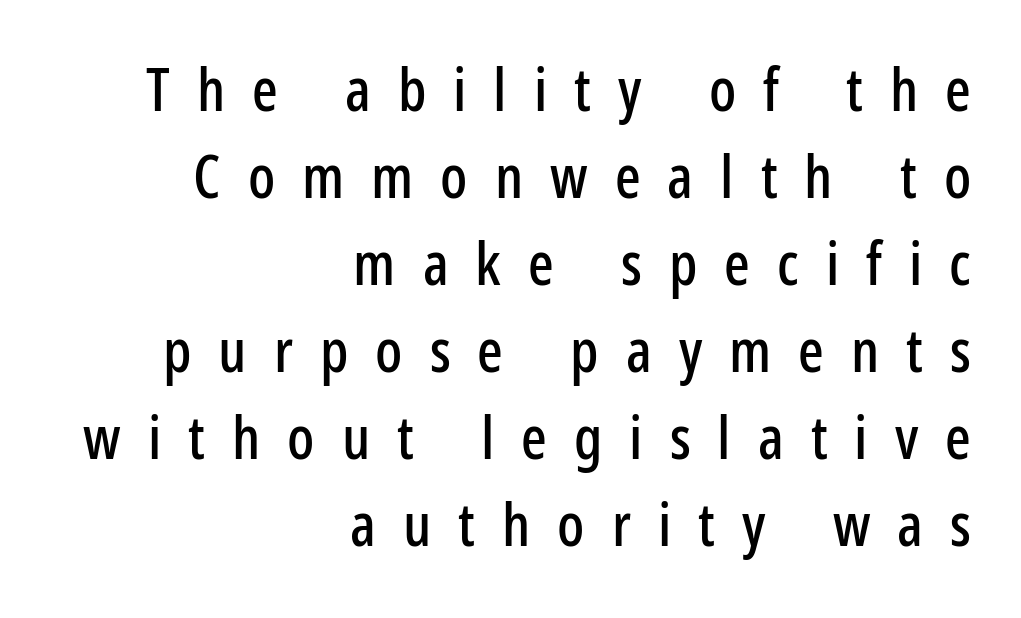
The image shows 60 px condensed sans-serif type, upright; set right-aligned, normal line spacing (1.45x), unusually wide letter spacing (+0.45 em), not underlined; low stroke contrast and a medium x-height.
